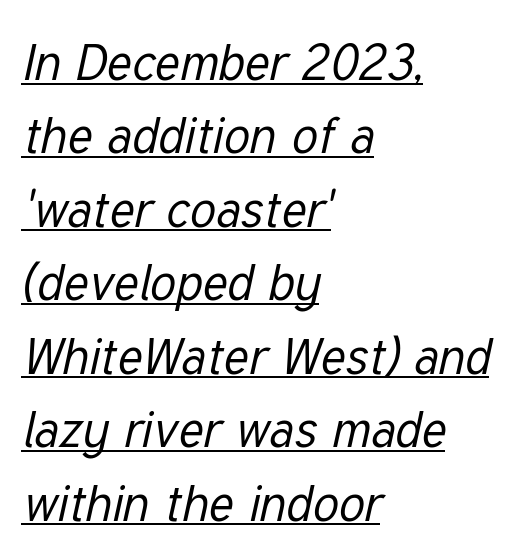
Q: Is the text bold? A: No.
Q: Is the text italic (slanted)? A: Yes, it leans right by about 12 degrees.
Q: Is the text underlined? A: Yes.
Q: How is the paragraph aligned? A: Left-aligned.
Q: Is the spacing between letters normal or unusually wide? A: Normal.
Q: Is the spacing between lines tight, normal or loose? A: Normal.
Q: Width (condensed, normal, or wide)? A: Condensed.
Q: Stroke contrast? A: Low.
Q: x-height? A: Medium.
Q: Monospaced? A: No.
